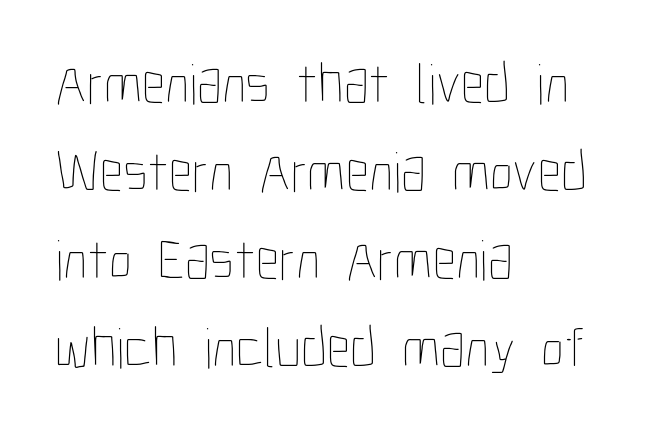
Where is the straight margin? On the left. If you drew a line through each stem, it would be perfectly vertical. The foot of each line stays bare and open. The typesetting does not lean heavy: it is not bold. Varying glyph widths throughout — classic text-font behaviour. A typesetter would call this zero additional tracking.
